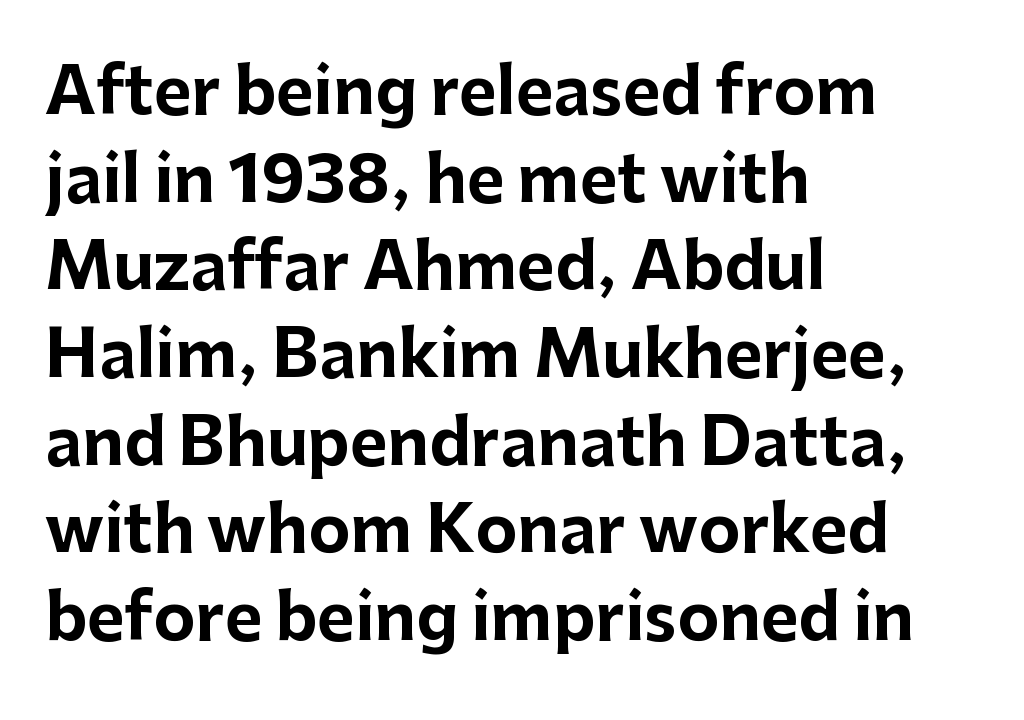
The image shows 64 px bold sans-serif type, upright; set left-aligned, normal line spacing (1.37x), normal letter spacing, not underlined; low stroke contrast and a medium x-height.
